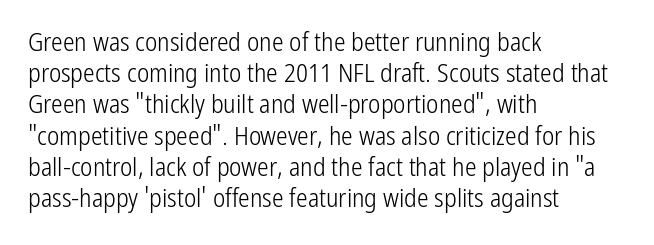
Q: Is the text bold? A: No.
Q: Is the text italic (slanted)? A: No, it is upright.
Q: Is the text underlined? A: No.
Q: How is the paragraph aligned? A: Left-aligned.
Q: Is the spacing between letters normal or unusually wide? A: Normal.
